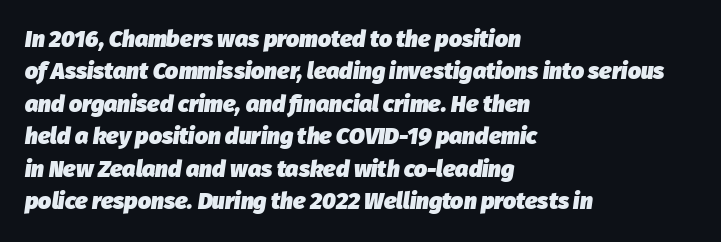
{"italic": "yes", "lean": "right", "slant_degrees": 8, "bold": "yes", "underline": "no", "align": "left", "line_spacing": "normal", "line_spacing_ratio": 1.41, "letter_spacing": "normal", "letter_spacing_em": 0.0, "glyph_px": 23}
